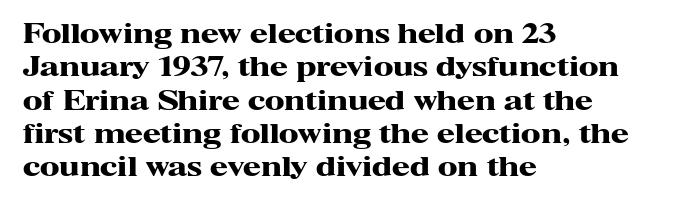
In terms of posture, this sample is upright. Look at the stroke-to-counter ratio: heavy, a bold. Notice how descenders clear the ascenders below comfortably — that's standard leading. The zone under the glyphs is completely vacant. The rendering keeps characters at their native spacing.
